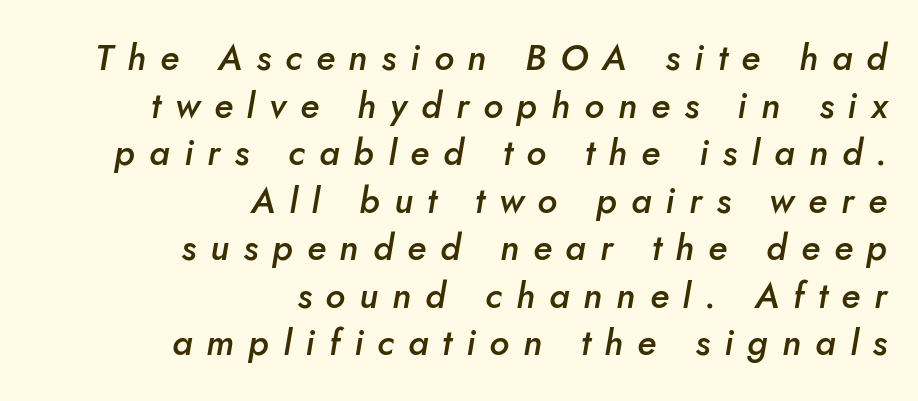
Q: Is the text bold? A: Semi-bold.
Q: Is the text italic (slanted)? A: Yes, it leans right by about 10 degrees.
Q: Is the text underlined? A: No.
Q: How is the paragraph aligned? A: Right-aligned.
Q: Is the spacing between letters normal or unusually wide? A: Unusually wide.
Q: Is the spacing between lines tight, normal or loose? A: Normal.
Q: Width (condensed, normal, or wide)? A: Normal.
Q: Stroke contrast? A: Low.
Q: x-height? A: Small.
Q: Monospaced? A: No.
